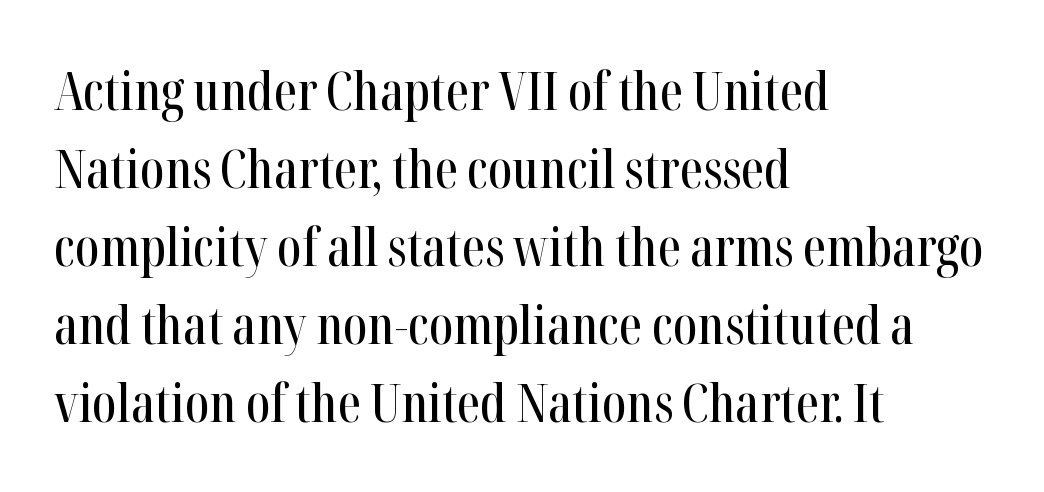
Q: Is the text italic (slanted)? A: No, it is upright.
Q: Is the typeface a serif or a sans-serif typeface? A: Serif.
Q: Is the text underlined? A: No.
Q: How is the paragraph aligned? A: Left-aligned.
Q: Is the spacing between letters normal or unusually wide? A: Normal.
Q: Is the spacing between lines tight, normal or loose? A: Normal.
Q: Width (condensed, normal, or wide)? A: Condensed.
Q: Stroke contrast? A: High.
Q: x-height? A: Medium.
Q: Monospaced? A: No.
